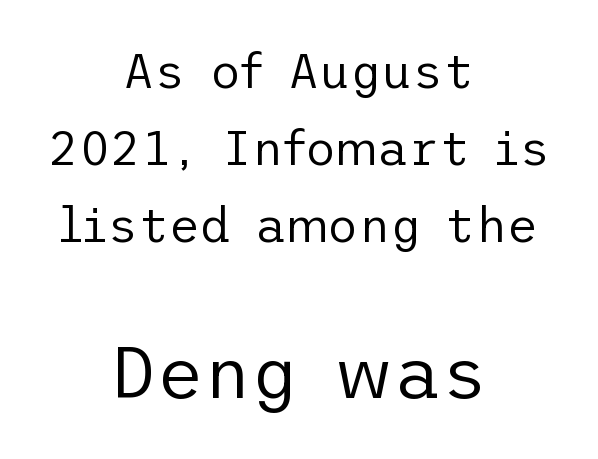
Q: Is the text bold? A: No.
Q: Is the text italic (slanted)? A: No, it is upright.
Q: Is the typeface a serif or a sans-serif typeface? A: Sans-serif.
Q: Is the text underlined? A: No.
Q: How is the paragraph aligned? A: Centered.
Q: Is the spacing between letters normal or unusually wide? A: Normal.
Q: Is the spacing between lines tight, normal or loose? A: Normal.
Q: Which block of text is set in a larger size, the first (top) or the second (bottom)? A: The second (bottom) one.
Q: Width (condensed, normal, or wide)? A: Normal.
Q: Stroke contrast? A: Low.
Q: x-height? A: Medium.
